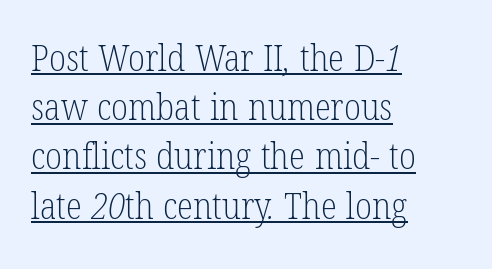
Baseline-to-baseline distance is the conventional proportion of letter height. This sample uses plain, unmodified letter spacing. Stem width sits at or under what a default text font uses. Character widths vary here, with narrow letters taking less room than wide ones. The lettering is marked with a stroke running underneath it.
